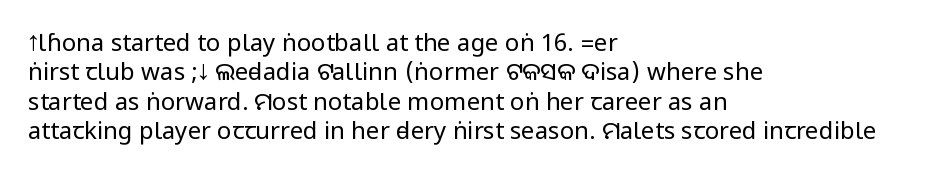
Notice how the stems are strictly vertical — no italics here. Standard letterfit; no display-style spreading of the glyphs. The space beneath each line is pristine and unruled. Counters stay open thanks to moderate or lighter strokes. A classic flush-left, rag-right setting is used for this passage.
